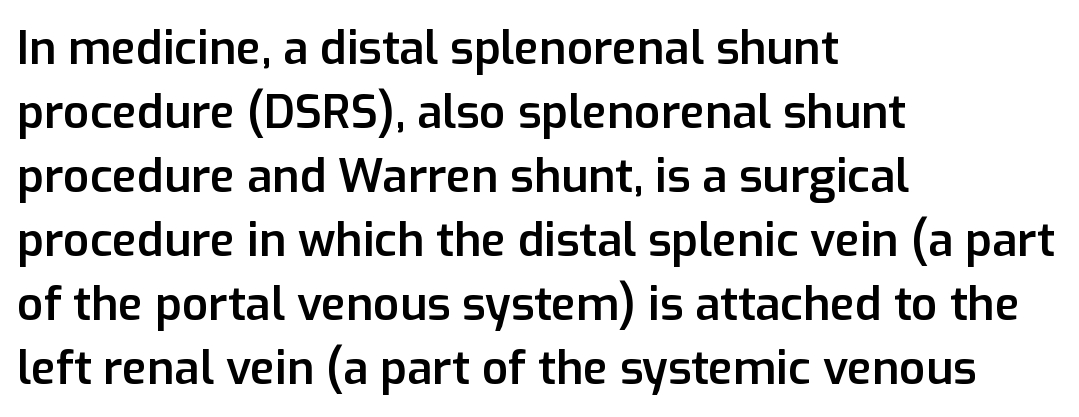
Q: Is the text bold? A: Semi-bold.
Q: Is the text italic (slanted)? A: No, it is upright.
Q: Is the typeface a serif or a sans-serif typeface? A: Sans-serif.
Q: Is the text underlined? A: No.
Q: How is the paragraph aligned? A: Left-aligned.
Q: Is the spacing between letters normal or unusually wide? A: Normal.
Q: Is the spacing between lines tight, normal or loose? A: Normal.
Q: Width (condensed, normal, or wide)? A: Normal.
Q: Stroke contrast? A: Low.
Q: x-height? A: Medium.
Q: Monospaced? A: No.
